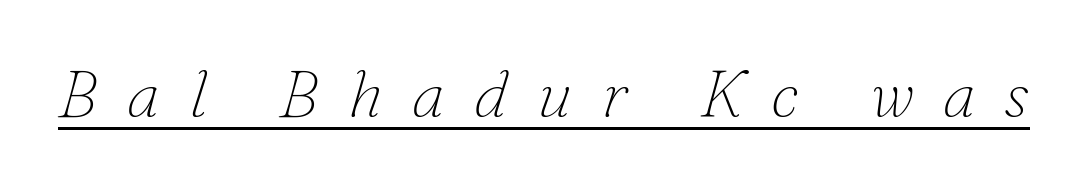
The passage shown leans; its letterforms are oblique. The specimen includes a rule beneath the text block's lines. Letterform terminals end in serifs throughout the passage. Weight class: somewhere from thin through regular. Here the glyphs are tracked loosely, breaking word shapes into spaced letters. Character widths vary here, with narrow letters taking less room than wide ones.
